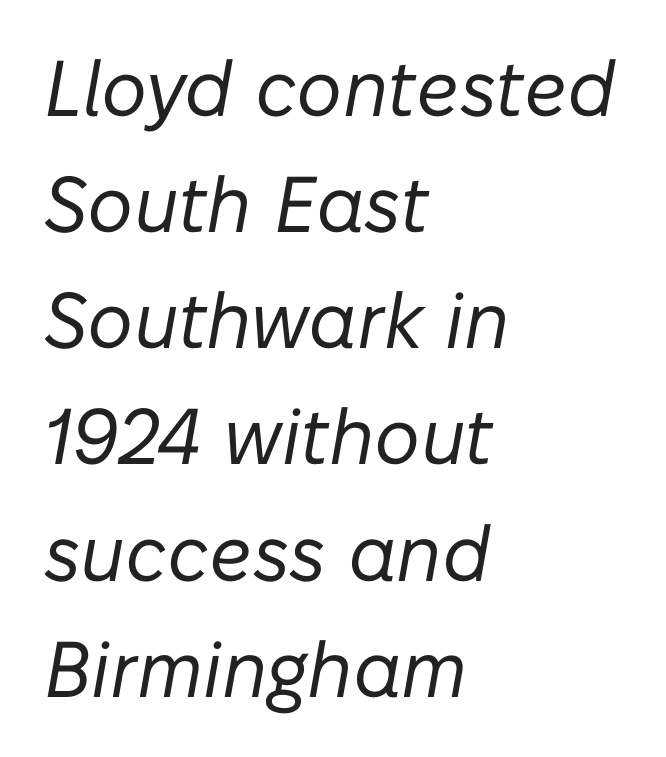
{"italic": "yes", "lean": "right", "slant_degrees": 10, "bold": "no", "weight": "regular", "width": "normal", "stroke_contrast": "low", "x_height": "medium", "monospaced": "no", "underline": "no", "align": "left", "line_spacing": "normal", "line_spacing_ratio": 1.47, "letter_spacing": "normal", "letter_spacing_em": 0.0, "glyph_px": 79}
